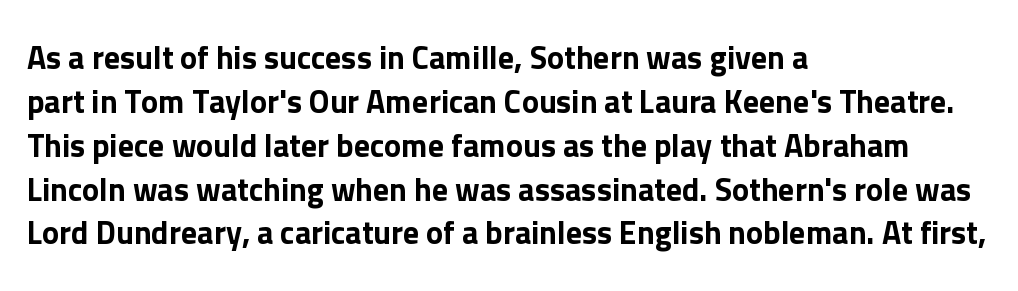
Look at the tracking — it's just the regular setting, nothing added. The passage shown is not underscored anywhere. The letters carry no serifs — their stems end cleanly without finishing strokes. The axis of the letterforms is exactly vertical.
